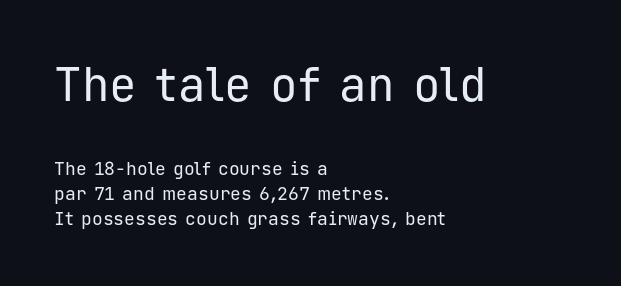
Q: Is the text bold? A: No.
Q: Is the text italic (slanted)? A: No, it is upright.
Q: Is the typeface a serif or a sans-serif typeface? A: Sans-serif.
Q: Is the text underlined? A: No.
Q: How is the paragraph aligned? A: Left-aligned.
Q: Is the spacing between letters normal or unusually wide? A: Normal.
Q: Is the spacing between lines tight, normal or loose? A: Normal.
Q: Which block of text is set in a larger size, the first (top) or the second (bottom)? A: The first (top) one.
Q: Width (condensed, normal, or wide)? A: Normal.
Q: Stroke contrast? A: Low.
Q: x-height? A: Medium.
Q: Monospaced? A: Yes.
